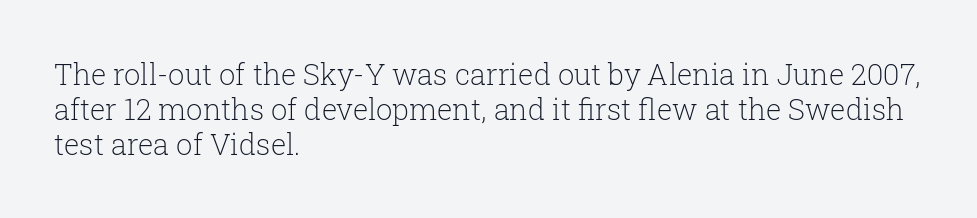
Q: Is the text bold? A: No.
Q: Is the text italic (slanted)? A: No, it is upright.
Q: Is the typeface a serif or a sans-serif typeface? A: Serif.
Q: Is the text underlined? A: No.
Q: How is the paragraph aligned? A: Left-aligned.
Q: Is the spacing between letters normal or unusually wide? A: Normal.
Q: Width (condensed, normal, or wide)? A: Normal.
Q: Stroke contrast? A: Low.
Q: x-height? A: Medium.
Q: Monospaced? A: No.
